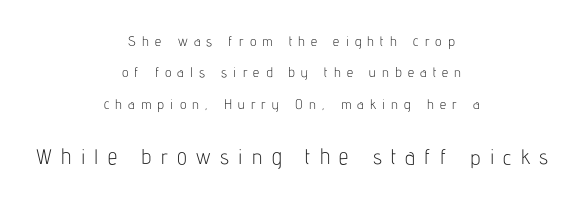
{"italic": "no", "bold": "no", "underline": "no", "align": "center", "line_spacing": "loose", "line_spacing_ratio": 2.25, "letter_spacing": "wide", "letter_spacing_em": 0.44, "larger_block": "second", "size_ratio": 1.5, "glyph_px": 21}
